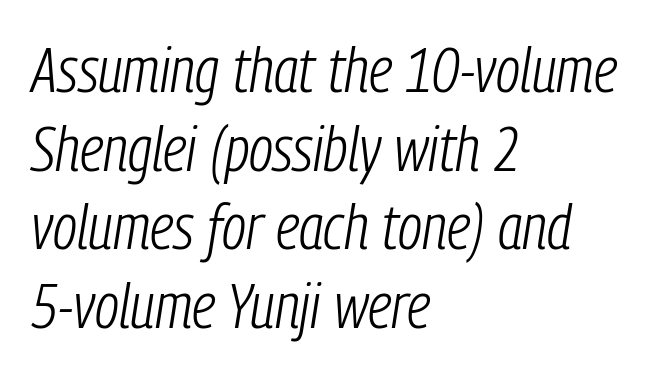
Q: Is the text bold? A: No.
Q: Is the text italic (slanted)? A: Yes, it leans right by about 9 degrees.
Q: Is the text underlined? A: No.
Q: How is the paragraph aligned? A: Left-aligned.
Q: Is the spacing between letters normal or unusually wide? A: Normal.
Q: Is the spacing between lines tight, normal or loose? A: Normal.
Q: Width (condensed, normal, or wide)? A: Condensed.
Q: Stroke contrast? A: Low.
Q: x-height? A: Medium.
Q: Monospaced? A: No.
